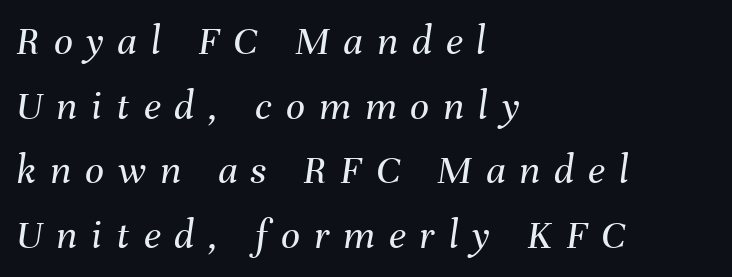
The strokes carry an ordinary text weight at most. How would I describe the line gaps? Plain and ordinary. What stands out about the letter spacing? Its width — letters are far apart. Does the lettering tilt? It does — this is italic. The passage shown is typed in a proportional face where columns would drift. The rag falls on the right side of this text block.
